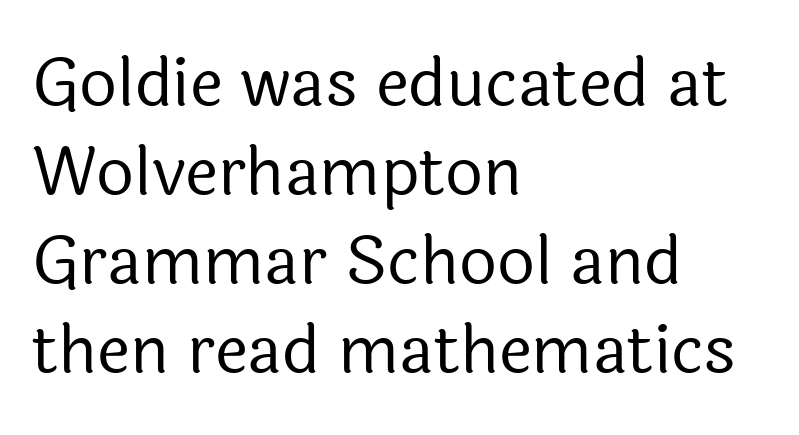
The image shows 66 px regular-weight sans-serif type, upright; set left-aligned, normal line spacing (1.35x), normal letter spacing, not underlined; a medium x-height.
